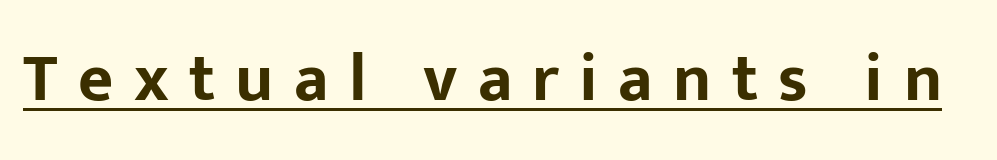
Observe the wide spacing: letters keep a clear distance from each other. The passage shown is typed in a proportional face where columns would drift. Is there an underline? Yes — a line sits under the letters. When letters stand straight like this, we call the style roman or upright.
